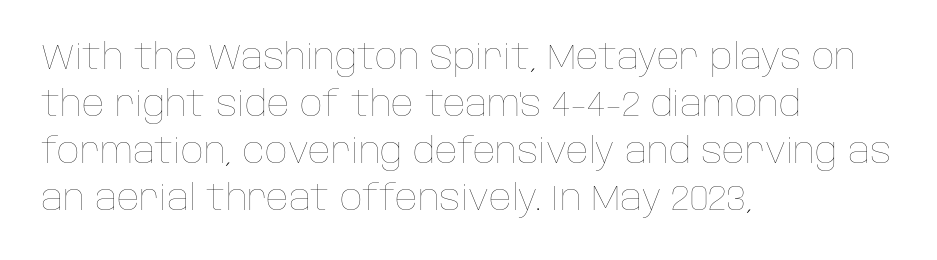
Q: Is the text bold? A: No.
Q: Is the text italic (slanted)? A: No, it is upright.
Q: Is the text underlined? A: No.
Q: How is the paragraph aligned? A: Left-aligned.
Q: Is the spacing between letters normal or unusually wide? A: Normal.
Q: Is the spacing between lines tight, normal or loose? A: Normal.
Q: Width (condensed, normal, or wide)? A: Normal.
Q: Stroke contrast? A: Low.
Q: x-height? A: Large.
Q: Monospaced? A: No.
